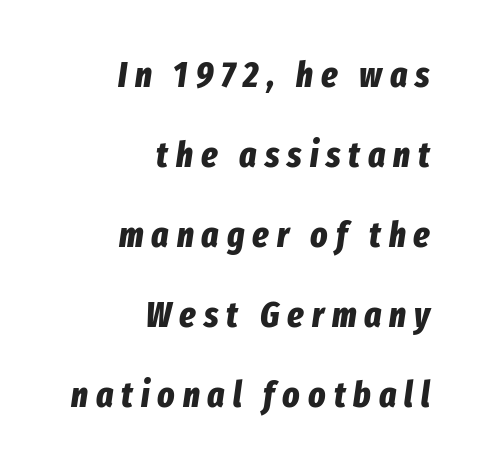
The image shows 36 px bold, condensed type, italic (leaning right); set right-aligned, loose line spacing (2.22x), unusually wide letter spacing (+0.22 em), not underlined; low stroke contrast and a medium x-height.
